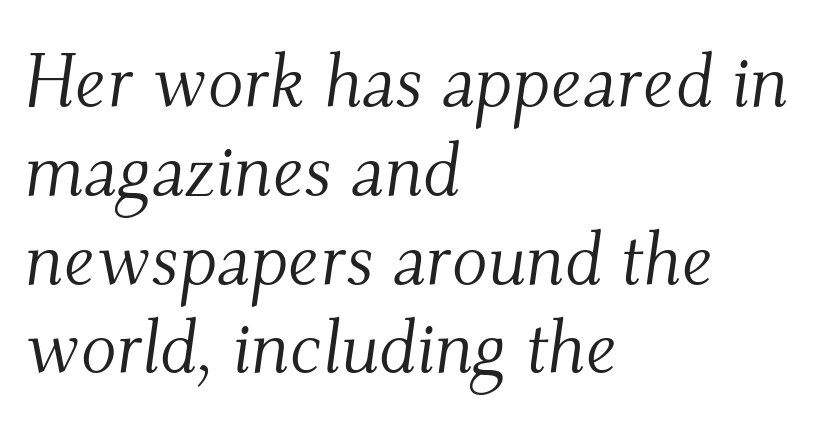
Q: Is the text bold? A: No.
Q: Is the text italic (slanted)? A: Yes, it leans right by about 9 degrees.
Q: Is the typeface a serif or a sans-serif typeface? A: Serif.
Q: Is the text underlined? A: No.
Q: How is the paragraph aligned? A: Left-aligned.
Q: Is the spacing between letters normal or unusually wide? A: Normal.
Q: Width (condensed, normal, or wide)? A: Normal.
Q: Stroke contrast? A: Medium.
Q: x-height? A: Small.
Q: Monospaced? A: No.
